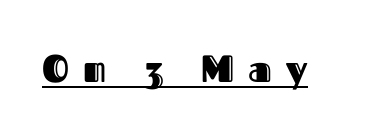
Somebody hit Ctrl+U on this one — the words are underlined. Words appear elongated and porous because spacing is wide. The face used here is proportionally spaced, like ordinary book or web type. Ascenders rise straight up at ninety degrees.
